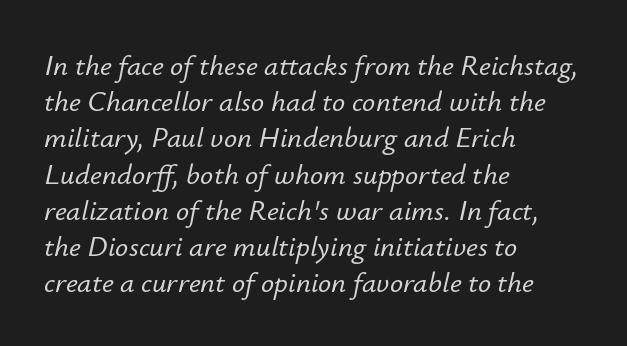
This sample has the flowing, uneven cadence of proportional lettering. When letters slant like this, we call the style italic. What's the leading like? Ordinary, nothing unusual. Reading down the block, your eye returns to a fixed left position each line. Tracking here is standard; glyphs follow each other at the usual distance. Type without underlining.
